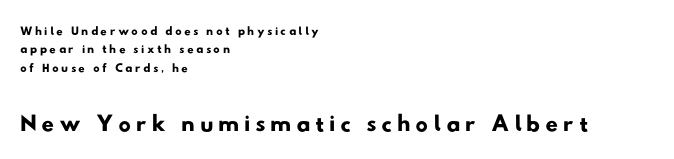
{"serif": "no", "width": "wide", "stroke_contrast": "low", "x_height": "small", "monospaced": "no", "underline": "no", "align": "left", "line_spacing": "tight", "line_spacing_ratio": 1.02, "larger_block": "second", "size_ratio": 1.94, "glyph_px": 35}
